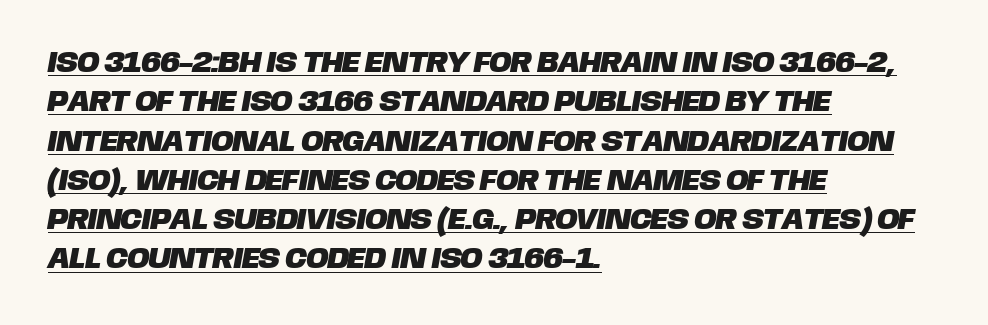
The image shows 30 px sans-serif type; set left-aligned, normal line spacing (1.31x), normal letter spacing, underlined; low stroke contrast and a large x-height.
